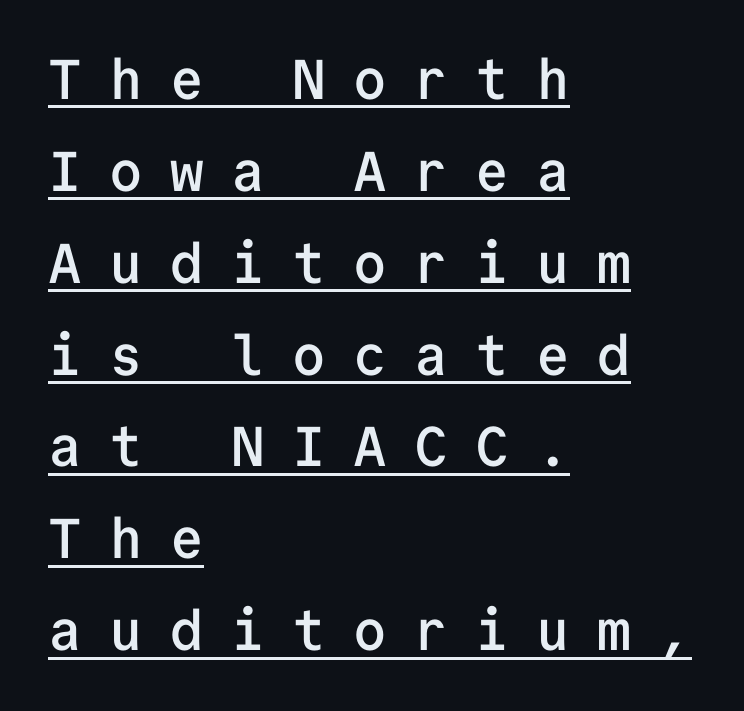
Q: Is the text bold? A: Semi-bold.
Q: Is the text italic (slanted)? A: No, it is upright.
Q: Is the typeface a serif or a sans-serif typeface? A: Sans-serif.
Q: Is the text underlined? A: Yes.
Q: How is the paragraph aligned? A: Left-aligned.
Q: Is the spacing between letters normal or unusually wide? A: Unusually wide.
Q: Is the spacing between lines tight, normal or loose? A: Normal.
Q: Width (condensed, normal, or wide)? A: Normal.
Q: Stroke contrast? A: Low.
Q: x-height? A: Medium.
Q: Monospaced? A: Yes.
